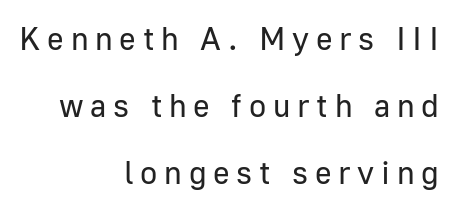
The image shows 32 px regular-weight sans-serif type, upright; set right-aligned, loose line spacing (2.1x), unusually wide letter spacing (+0.21 em), not underlined; low stroke contrast and a medium x-height.
